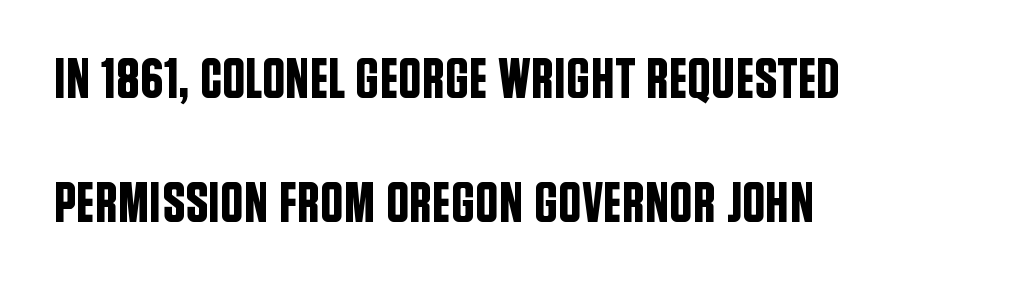
The paragraph shown leans on its left margin. Letter spacing: default. You can tell it's not italic because the verticals are truly vertical. The rendering uses natural spacing where letterforms have individual widths. Beneath every word, the page is bare. Whoever set this chose breathing room over compactness in the vertical rhythm.
